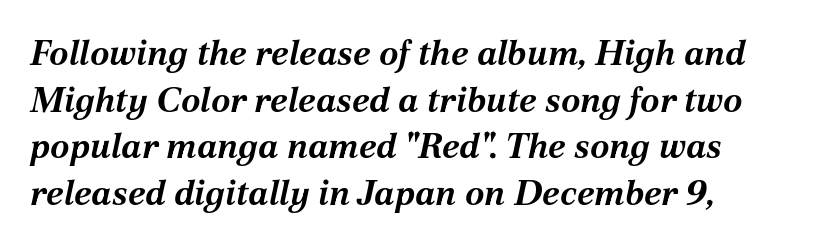
The image shows 35 px bold type, italic (leaning right); set left-aligned, normal line spacing (1.33x), normal letter spacing, not underlined; medium stroke contrast and a medium x-height.
